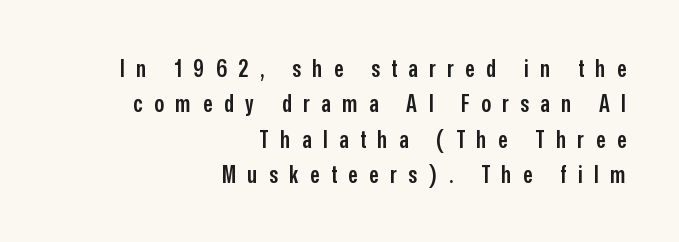
Q: Is the text bold? A: Semi-bold.
Q: Is the text italic (slanted)? A: No, it is upright.
Q: Is the text underlined? A: No.
Q: How is the paragraph aligned? A: Right-aligned.
Q: Is the spacing between letters normal or unusually wide? A: Unusually wide.
Q: Is the spacing between lines tight, normal or loose? A: Normal.
